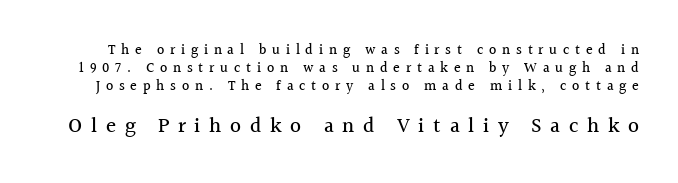
Quick note: interline space is typical. Clear beneath every line of the passage. Students, note that the glyphs here are deliberately spaced far apart. Posture: straight, roman, zero tilt.
